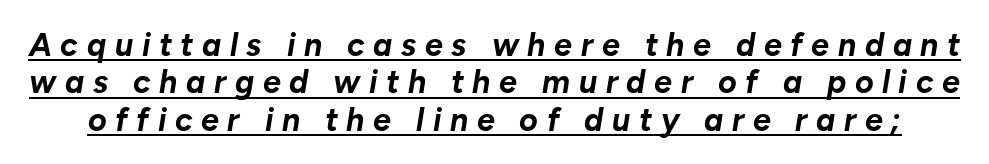
{"italic": "yes", "lean": "right", "slant_degrees": 10, "bold": "yes", "weight": "bold", "width": "normal", "stroke_contrast": "low", "x_height": "medium", "monospaced": "no", "underline": "yes", "line_spacing_ratio": 1.17, "letter_spacing": "wide", "letter_spacing_em": 0.27, "glyph_px": 32}
